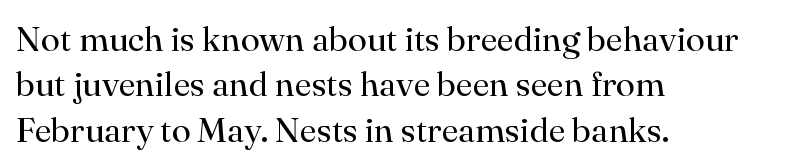
Q: Is the text bold? A: No.
Q: Is the text italic (slanted)? A: No, it is upright.
Q: Is the typeface a serif or a sans-serif typeface? A: Serif.
Q: Is the text underlined? A: No.
Q: How is the paragraph aligned? A: Left-aligned.
Q: Is the spacing between letters normal or unusually wide? A: Normal.
Q: Is the spacing between lines tight, normal or loose? A: Normal.
Q: Width (condensed, normal, or wide)? A: Normal.
Q: Stroke contrast? A: High.
Q: x-height? A: Small.
Q: Monospaced? A: No.
